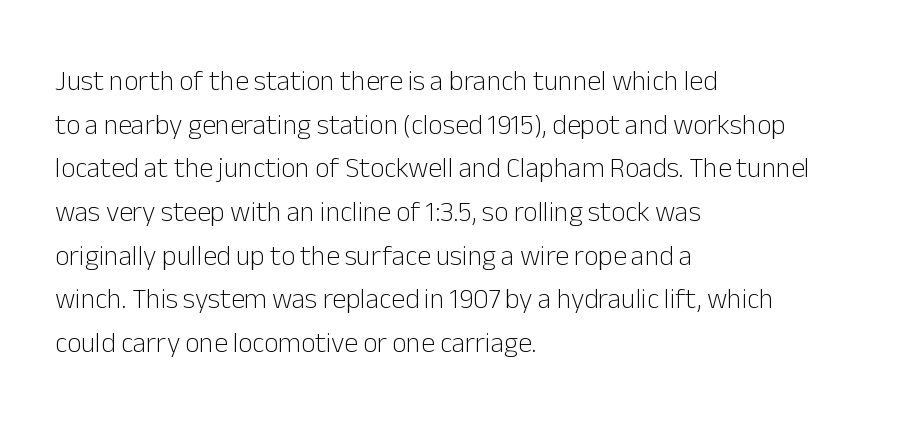
Q: Is the text bold? A: No.
Q: Is the text italic (slanted)? A: No, it is upright.
Q: Is the typeface a serif or a sans-serif typeface? A: Sans-serif.
Q: Is the text underlined? A: No.
Q: How is the paragraph aligned? A: Left-aligned.
Q: Is the spacing between letters normal or unusually wide? A: Normal.
Q: Is the spacing between lines tight, normal or loose? A: Normal.
Q: Width (condensed, normal, or wide)? A: Normal.
Q: Stroke contrast? A: Low.
Q: x-height? A: Medium.
Q: Monospaced? A: No.
